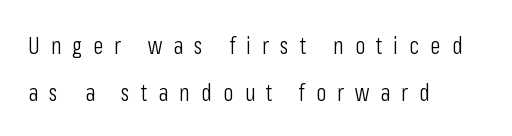
{"italic": "no", "bold": "no", "underline": "no", "align": "left", "line_spacing": "loose", "line_spacing_ratio": 1.94, "letter_spacing": "wide", "letter_spacing_em": 0.46, "glyph_px": 24}
